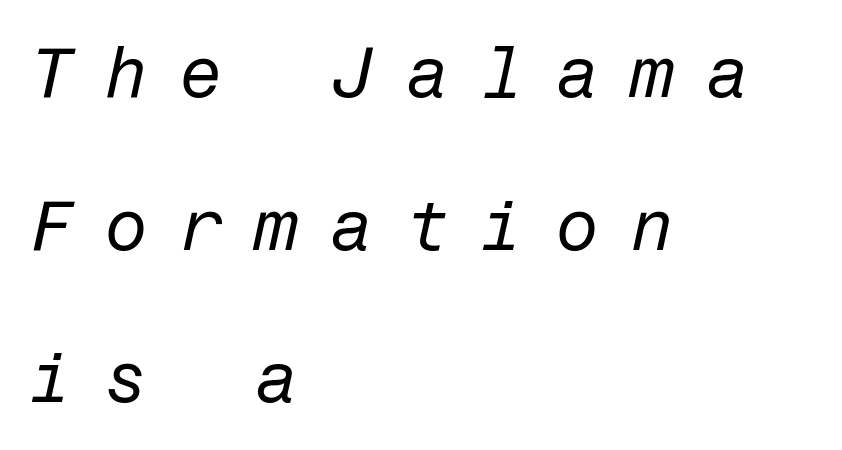
Q: Is the text bold? A: No.
Q: Is the text italic (slanted)? A: Yes, it leans right by about 12 degrees.
Q: Is the text underlined? A: No.
Q: How is the paragraph aligned? A: Left-aligned.
Q: Is the spacing between letters normal or unusually wide? A: Unusually wide.
Q: Is the spacing between lines tight, normal or loose? A: Loose.
Q: Width (condensed, normal, or wide)? A: Normal.
Q: Stroke contrast? A: Low.
Q: x-height? A: Medium.
